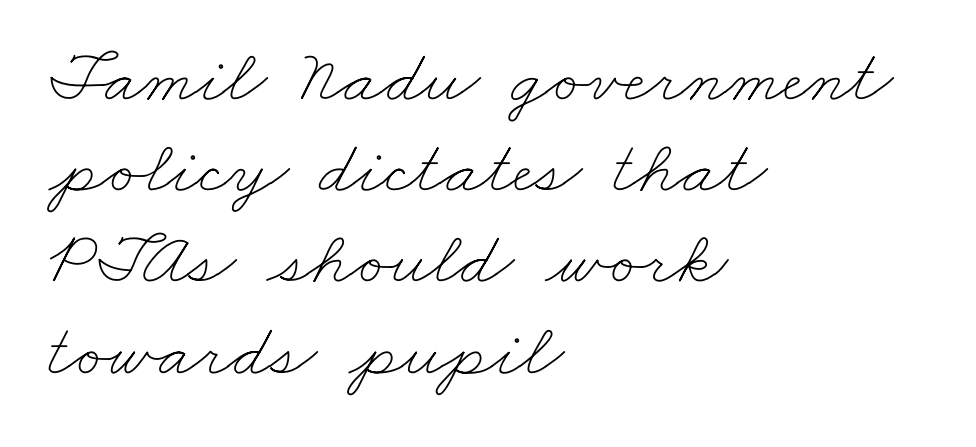
{"bold": "no", "weight": "thin", "width": "wide", "stroke_contrast": "low", "x_height": "small", "monospaced": "no", "underline": "no", "align": "left", "line_spacing_ratio": 1.2, "letter_spacing": "normal", "letter_spacing_em": 0.0, "glyph_px": 76}
